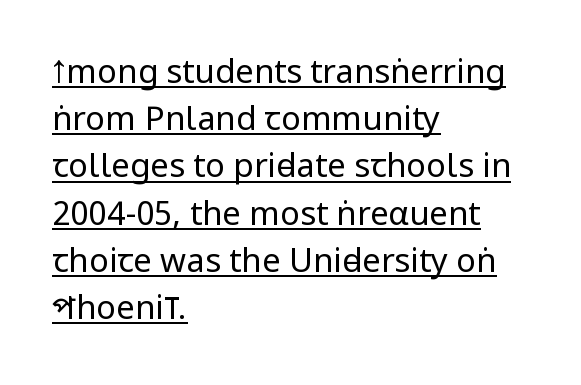
Bold? No — there's no thickening of the strokes. This is roman type, the default non-slanted kind. All the whitespace from short lines collects on the right. Quick note: underline on.
